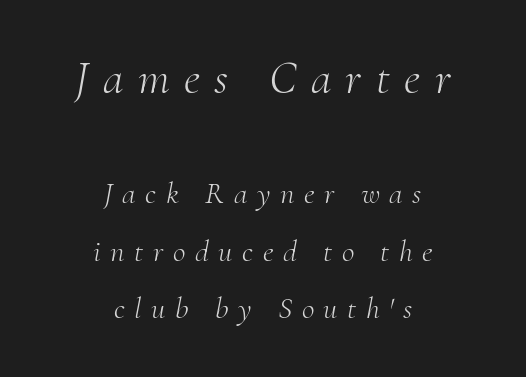
{"serif": "yes", "italic": "yes", "lean": "right", "slant_degrees": 10, "bold": "no", "weight": "light", "width": "normal", "stroke_contrast": "medium", "x_height": "small", "monospaced": "no", "underline": "no", "align": "center", "line_spacing_ratio": 1.86, "letter_spacing": "wide", "letter_spacing_em": 0.31, "larger_block": "first", "size_ratio": 1.52, "glyph_px": 47}
